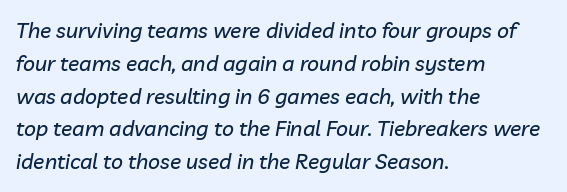
The image shows 21 px text type, italic (leaning right); set left-aligned, normal line spacing (1.56x), normal letter spacing, not underlined.
